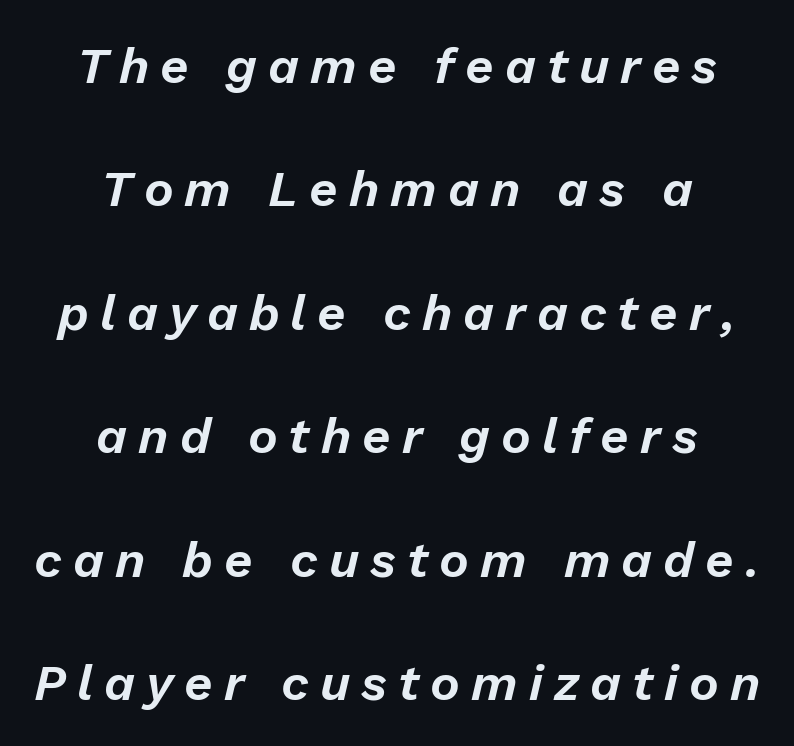
The image shows 50 px text type, italic (leaning right); set centered, loose line spacing (2.47x), unusually wide letter spacing (+0.22 em), not underlined; low stroke contrast and a medium x-height.
